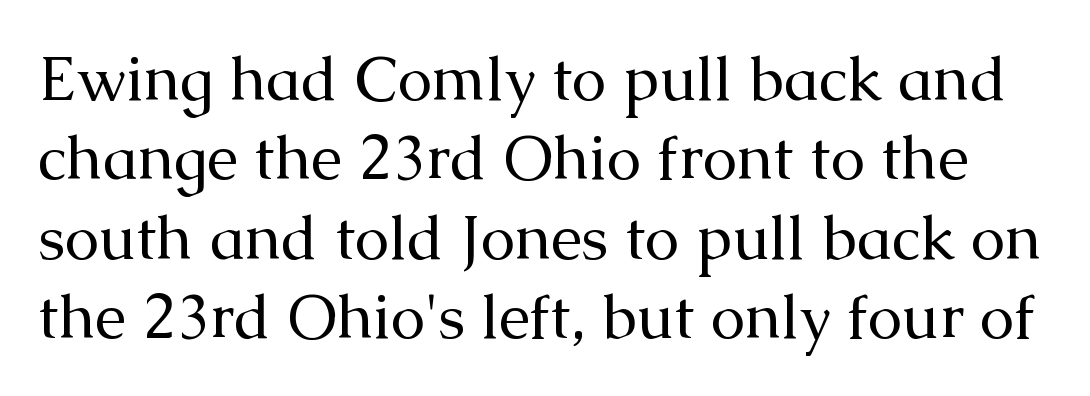
{"serif": "yes", "italic": "no", "bold": "no", "weight": "regular", "width": "normal", "stroke_contrast": "medium", "x_height": "medium", "monospaced": "no", "underline": "no", "line_spacing": "normal", "line_spacing_ratio": 1.28, "letter_spacing": "normal", "letter_spacing_em": 0.0, "glyph_px": 62}
